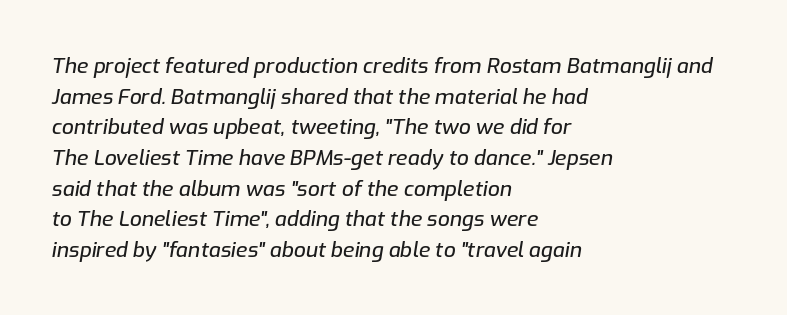
{"italic": "yes", "lean": "right", "slant_degrees": 9, "underline": "no", "align": "left", "line_spacing": "normal", "line_spacing_ratio": 1.46, "letter_spacing": "normal", "letter_spacing_em": 0.0, "glyph_px": 21}
